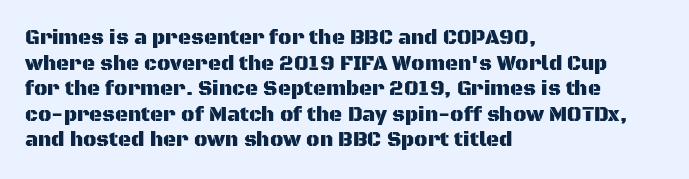
{"italic": "no", "underline": "no", "align": "left", "line_spacing": "normal", "line_spacing_ratio": 1.28, "letter_spacing": "normal", "letter_spacing_em": 0.0, "glyph_px": 20}
